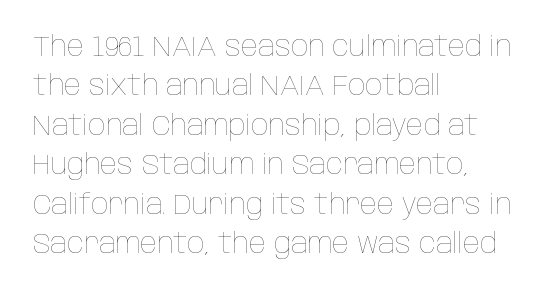
{"italic": "no", "bold": "no", "weight": "thin", "width": "condensed", "stroke_contrast": "low", "x_height": "large", "monospaced": "no", "underline": "no", "align": "left", "line_spacing": "normal", "line_spacing_ratio": 1.41, "letter_spacing": "normal", "letter_spacing_em": 0.0, "glyph_px": 28}
